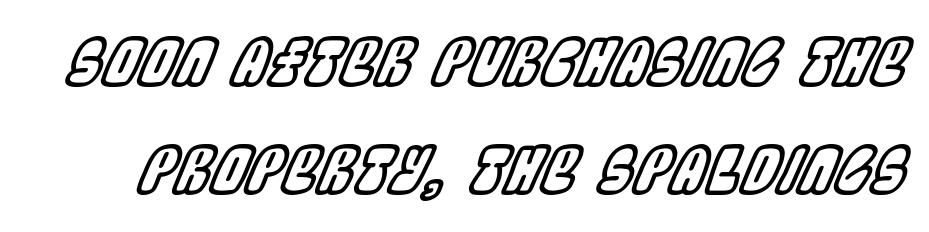
The image shows 64 px condensed type, italic (leaning right); set normal line spacing (1.69x), normal letter spacing, not underlined; a large x-height.
